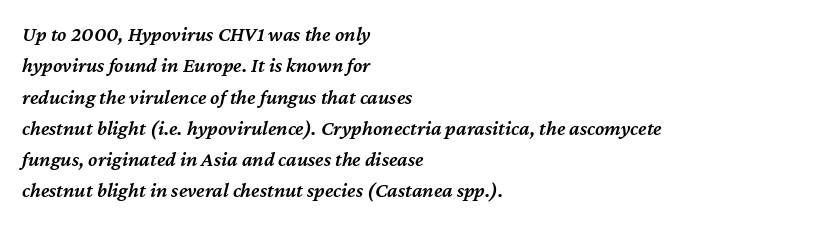
Every letter is mildly thick-stroked: semibold rather than bold. Regarding leading, the lines here are spaced in the standard way. The lettering tilts uniformly, giving the passage an italic look. These lines are set flush left with a ragged right edge. Check the space under the baseline: it is left empty.
